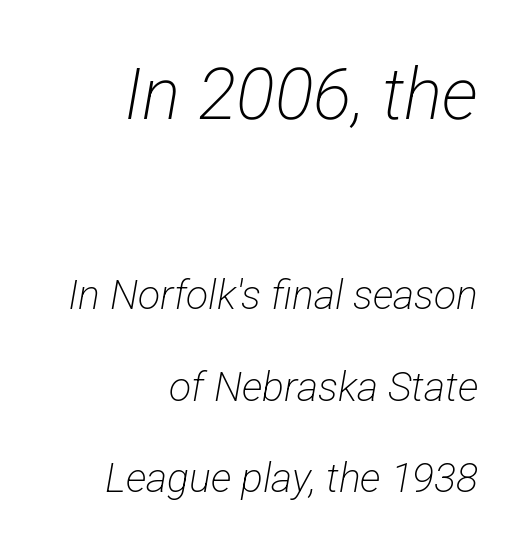
The image shows 72 px light, condensed sans-serif type; set right-aligned, loose line spacing (2.23x), normal letter spacing, not underlined; the first (top) block is 1.76x larger; low stroke contrast and a medium x-height.
